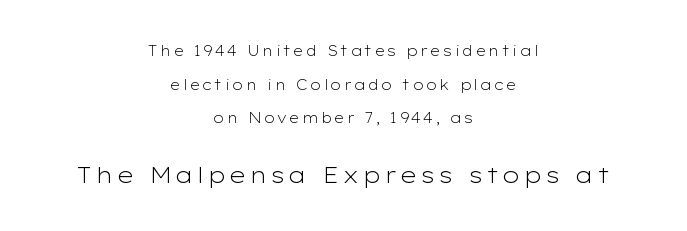
{"italic": "no", "bold": "no", "underline": "no", "align": "center", "line_spacing": "loose", "line_spacing_ratio": 2.41, "larger_block": "second", "size_ratio": 1.57, "glyph_px": 22}
